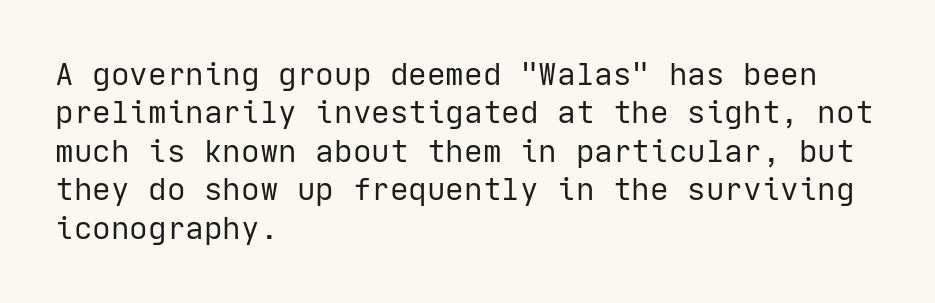
Q: Is the text bold? A: No.
Q: Is the text italic (slanted)? A: No, it is upright.
Q: Is the typeface a serif or a sans-serif typeface? A: Sans-serif.
Q: Is the text underlined? A: No.
Q: How is the paragraph aligned? A: Left-aligned.
Q: Is the spacing between letters normal or unusually wide? A: Normal.
Q: Width (condensed, normal, or wide)? A: Normal.
Q: Stroke contrast? A: Low.
Q: x-height? A: Medium.
